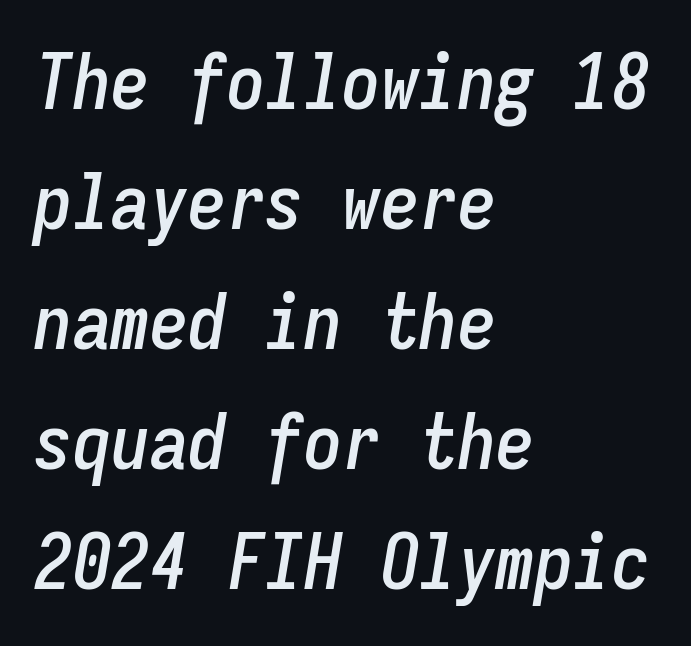
The image shows 77 px condensed type, italic (leaning right), monospaced; set left-aligned, normal line spacing (1.56x), normal letter spacing, not underlined; low stroke contrast and a medium x-height.
